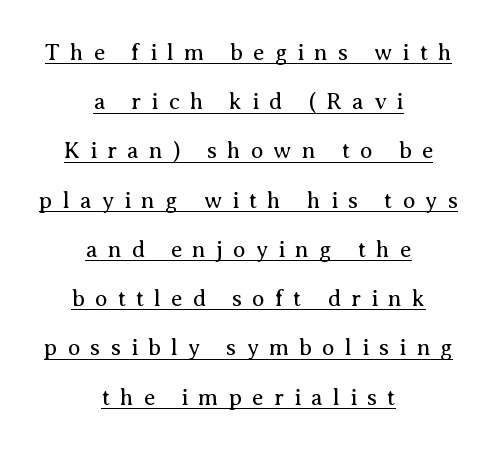
Q: Is the text bold? A: No.
Q: Is the text italic (slanted)? A: No, it is upright.
Q: Is the text underlined? A: Yes.
Q: How is the paragraph aligned? A: Centered.
Q: Is the spacing between letters normal or unusually wide? A: Unusually wide.
Q: Is the spacing between lines tight, normal or loose? A: Loose.
